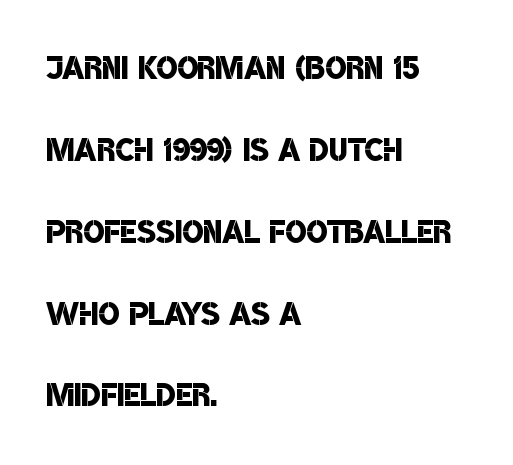
What weight is shown? A semibold, between regular and bold. Descenders hang freely into open space. Where is the straight margin? On the left. There is no visible air inserted between adjacent glyphs.
